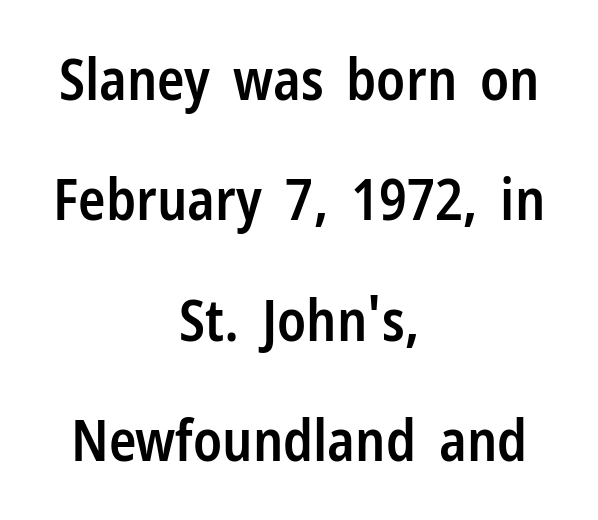
The image shows 57 px semibold, condensed sans-serif type, upright; set centered, loose line spacing (2.11x), normal letter spacing, not underlined; low stroke contrast and a medium x-height.
